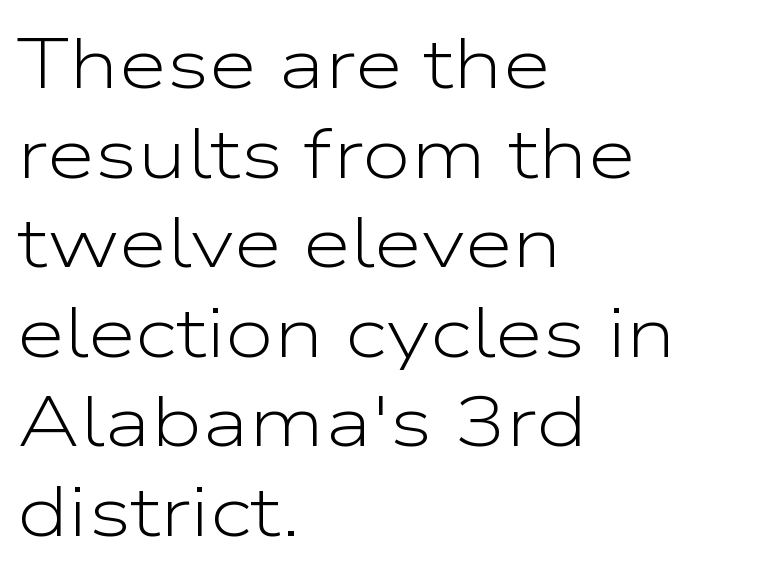
The image shows 70 px light, wide sans-serif type, upright; set left-aligned, normal line spacing (1.28x), normal letter spacing, not underlined; low stroke contrast and a medium x-height.
